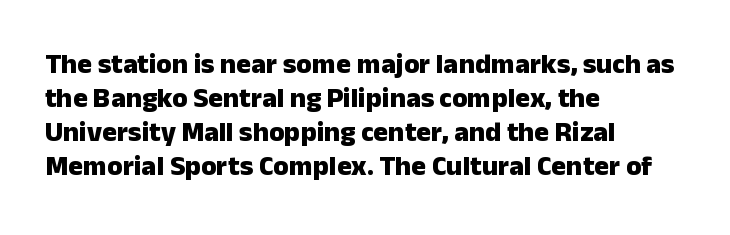
The passage shown is typed in a proportional face where columns would drift. What kind of face is this? One without serifs — a sans. Every letter is thick-stroked: bold, no question. The zone under the glyphs is completely vacant.
